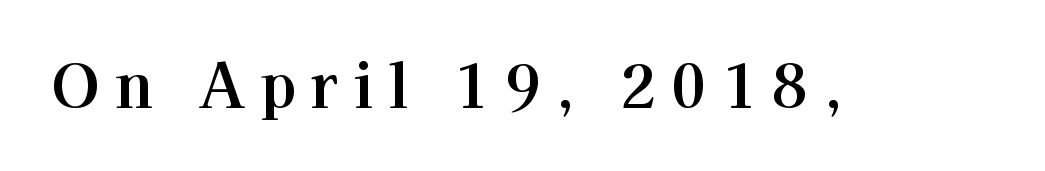
The image shows 60 px serif type, upright; set unusually wide letter spacing (+0.25 em), not underlined; high stroke contrast and a medium x-height.
